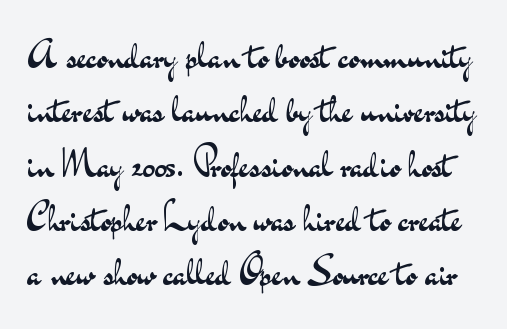
{"serif": "no", "bold": "no", "weight": "regular", "width": "wide", "stroke_contrast": "medium", "x_height": "small", "monospaced": "no", "underline": "no", "line_spacing": "normal", "line_spacing_ratio": 1.43, "letter_spacing": "normal", "letter_spacing_em": 0.0, "glyph_px": 38}
